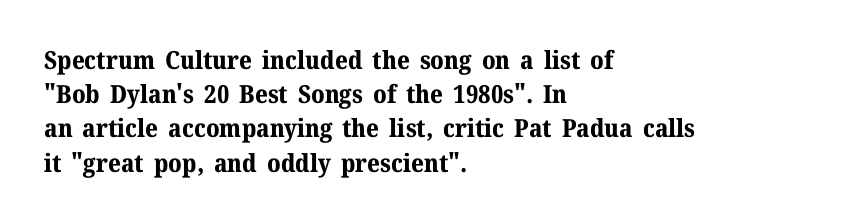
The image shows 25 px bold type, upright; set left-aligned, normal line spacing (1.37x), normal letter spacing, not underlined.
